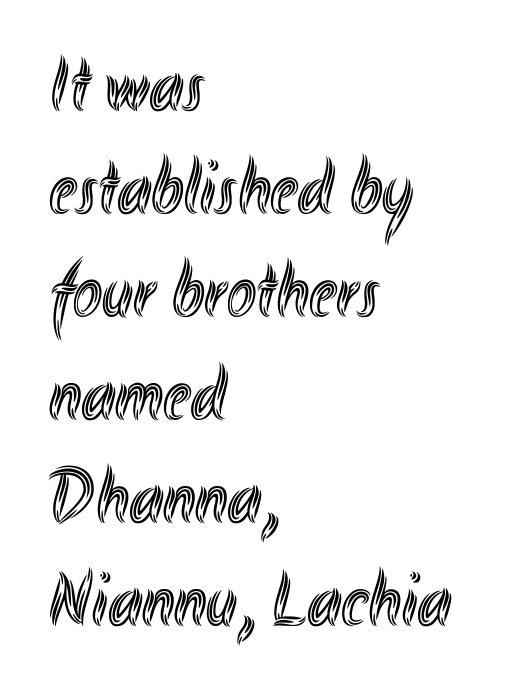
Where is the straight margin? On the left. Looks like regular typesetting: each glyph gets only the width it needs. The space directly below the letters is spotless. Between one letter and the next there's only the usual sliver of space. These lines sit exactly where default settings would place them.
